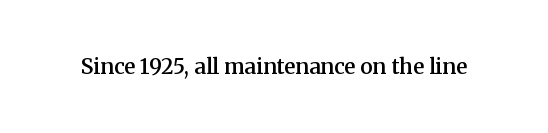
The image shows 21 px text type, upright; set normal letter spacing, not underlined.
